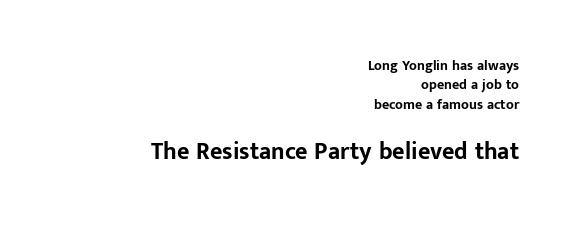
The image shows 24 px bold type, upright; set right-aligned, normal line spacing (1.38x), normal letter spacing, not underlined; the second (bottom) block is 1.71x larger.
